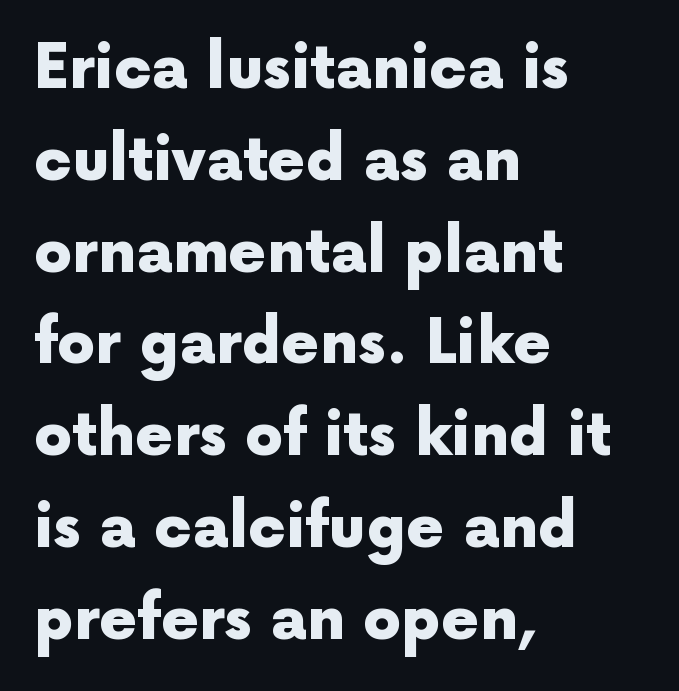
The image shows 60 px heavy sans-serif type, upright; set left-aligned, normal line spacing (1.53x), normal letter spacing, not underlined; a medium x-height.
